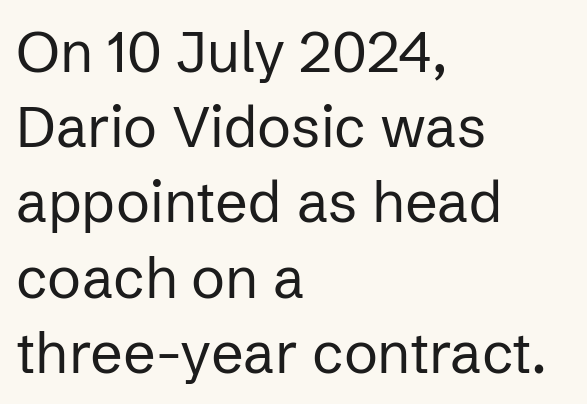
The lettering stays uniformly vertical, giving the passage a roman look. Is the block centered? No — it sits flush against the left margin. These lines are composed in type without serifs. This sample uses plain, unmodified letter spacing. Each row of text sits above clean, open space. The strokes are not fattened; the text isn't bold.
